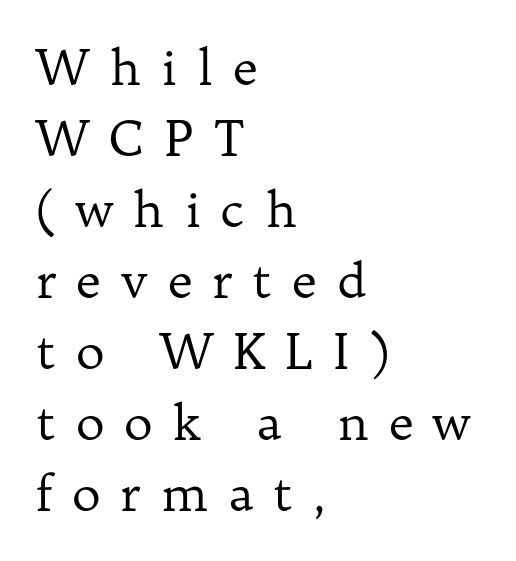
Q: Is the text bold? A: No.
Q: Is the text italic (slanted)? A: No, it is upright.
Q: Is the typeface a serif or a sans-serif typeface? A: Serif.
Q: Is the text underlined? A: No.
Q: How is the paragraph aligned? A: Left-aligned.
Q: Is the spacing between letters normal or unusually wide? A: Unusually wide.
Q: Is the spacing between lines tight, normal or loose? A: Normal.
Q: Width (condensed, normal, or wide)? A: Normal.
Q: Stroke contrast? A: Low.
Q: x-height? A: Medium.
Q: Monospaced? A: No.
